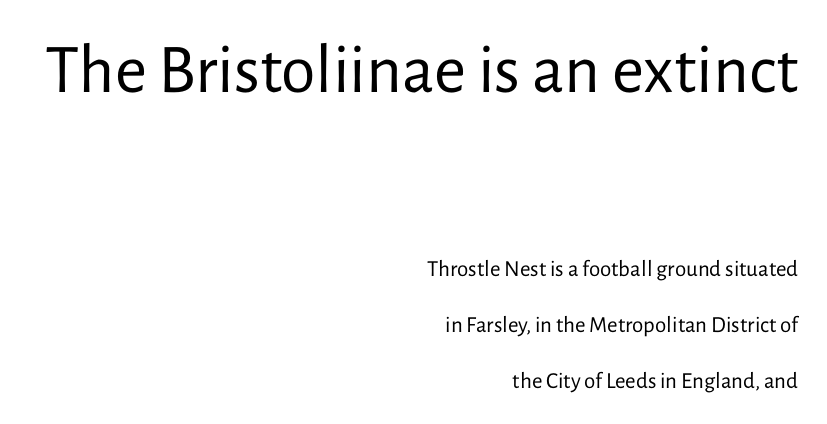
Q: Is the text bold? A: No.
Q: Is the text italic (slanted)? A: No, it is upright.
Q: Is the typeface a serif or a sans-serif typeface? A: Sans-serif.
Q: Is the text underlined? A: No.
Q: How is the paragraph aligned? A: Right-aligned.
Q: Is the spacing between letters normal or unusually wide? A: Normal.
Q: Is the spacing between lines tight, normal or loose? A: Loose.
Q: Which block of text is set in a larger size, the first (top) or the second (bottom)? A: The first (top) one.
Q: Width (condensed, normal, or wide)? A: Normal.
Q: Stroke contrast? A: Low.
Q: x-height? A: Medium.
Q: Monospaced? A: No.
